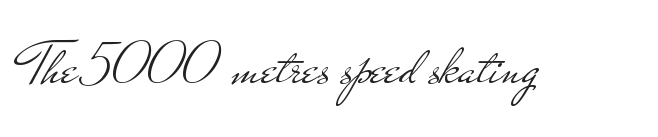
Q: Is the text bold? A: No.
Q: Is the text italic (slanted)? A: Yes.
Q: Is the typeface a serif or a sans-serif typeface? A: Sans-serif.
Q: Is the text underlined? A: No.
Q: Is the spacing between letters normal or unusually wide? A: Normal.
Q: Width (condensed, normal, or wide)? A: Wide.
Q: Stroke contrast? A: Low.
Q: x-height? A: Small.
Q: Monospaced? A: No.
